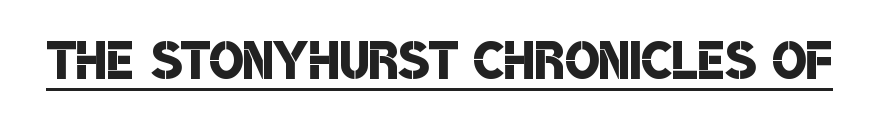
{"serif": "no", "bold": "semi", "weight": "semibold", "width": "condensed", "stroke_contrast": "low", "x_height": "large", "monospaced": "no", "underline": "yes", "letter_spacing": "normal", "letter_spacing_em": 0.0, "glyph_px": 72}
